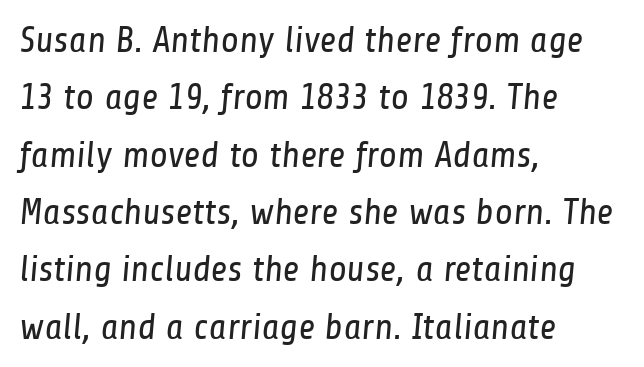
Regular leading. The baseline area is clear. The rendering keeps characters at their native spacing. Font category for this specimen: sans-serif. Is this a fixed-width face? No — the glyphs have proportional, varying widths.
